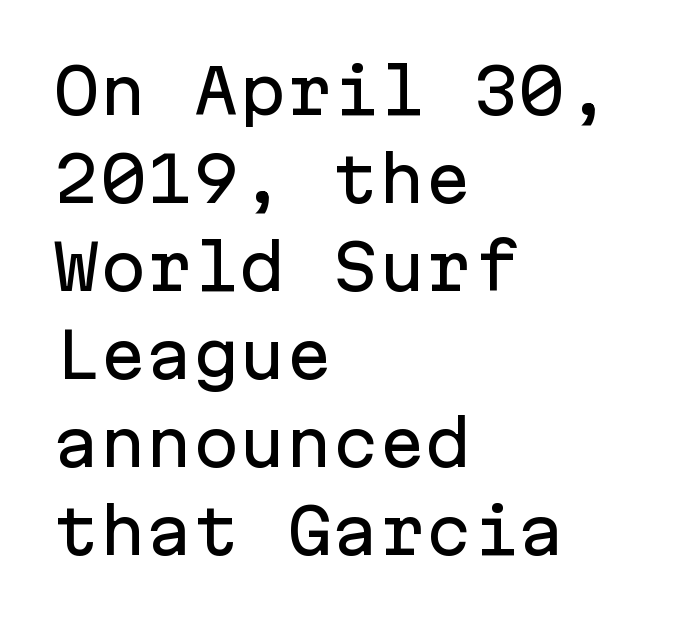
The strip under each line holds only bare page. Observe the absence of serifs on each vertical stroke in this sample. This block has exactly the height ordinary leading produces. The compositor pushed each line to the left boundary. The face used here is monospaced, like something from a code editor.
